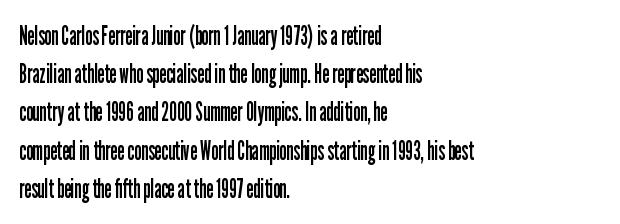
The vertical gap from one line to the next is medium. Quick note: underline off. The characters are drawn with everyday or finer stroke widths. A typesetter would mark this as roman, not italic. Caption: multi-line text, flush left, ragged right.
